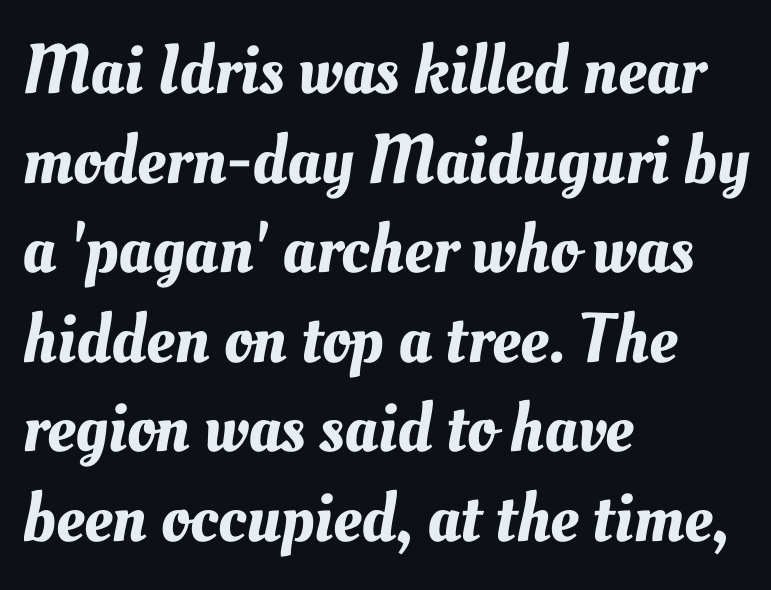
{"width": "normal", "stroke_contrast": "medium", "x_height": "small", "monospaced": "no", "underline": "no", "align": "left", "line_spacing": "normal", "line_spacing_ratio": 1.28, "letter_spacing": "normal", "letter_spacing_em": 0.0, "glyph_px": 70}
